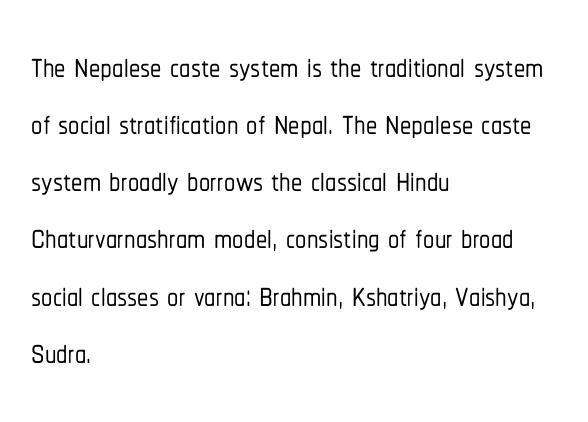
Spacing between characters is what you'd get straight out of the box. Notice how the passage keeps a crisp vertical edge on the left only. Descenders hang freely into open space. Interline gaps are of average width in this sample.
